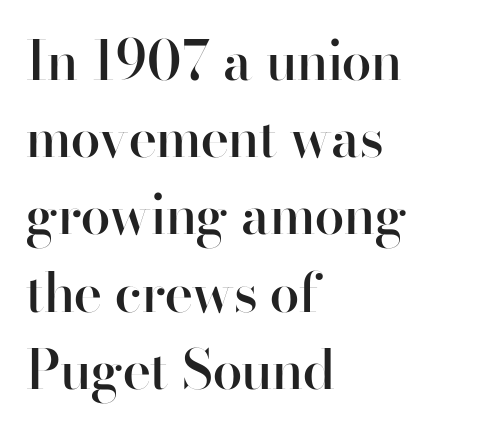
Q: Is the text bold? A: Semi-bold.
Q: Is the text italic (slanted)? A: No, it is upright.
Q: Is the typeface a serif or a sans-serif typeface? A: Sans-serif.
Q: Is the text underlined? A: No.
Q: How is the paragraph aligned? A: Left-aligned.
Q: Is the spacing between letters normal or unusually wide? A: Normal.
Q: Is the spacing between lines tight, normal or loose? A: Normal.
Q: Width (condensed, normal, or wide)? A: Normal.
Q: Stroke contrast? A: High.
Q: x-height? A: Small.
Q: Monospaced? A: No.
